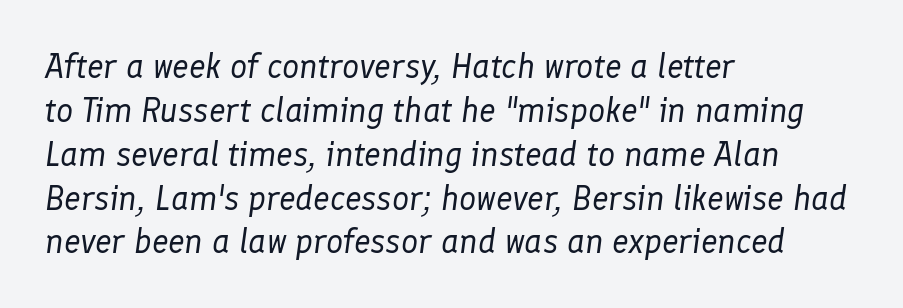
The image shows 34 px regular-weight type, italic (leaning right); set left-aligned, normal line spacing (1.29x), normal letter spacing, not underlined; low stroke contrast and a medium x-height.
